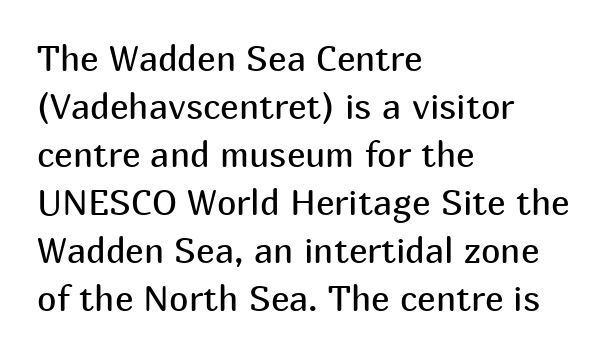
The image shows 35 px regular-weight sans-serif type, upright; set left-aligned, normal line spacing (1.37x), normal letter spacing, not underlined; medium stroke contrast and a medium x-height.
